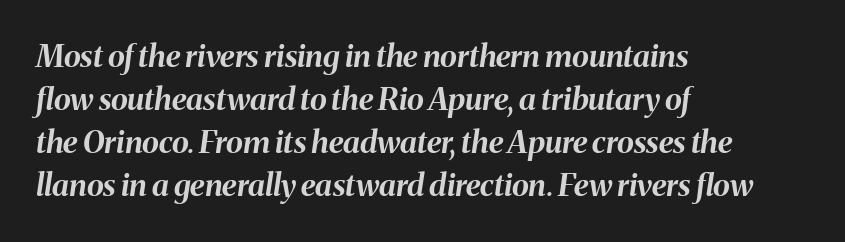
The image shows 31 px bold type, italic (leaning right); set left-aligned, normal line spacing (1.39x), normal letter spacing, not underlined; medium stroke contrast and a medium x-height.
